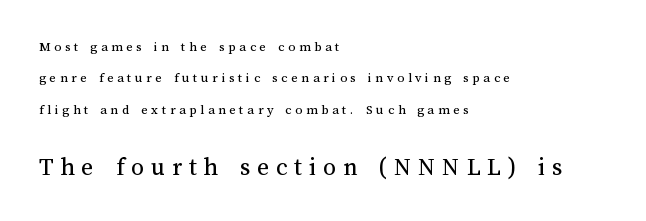
Q: Is the text bold? A: No.
Q: Is the text italic (slanted)? A: No, it is upright.
Q: Is the text underlined? A: No.
Q: How is the paragraph aligned? A: Left-aligned.
Q: Is the spacing between letters normal or unusually wide? A: Unusually wide.
Q: Is the spacing between lines tight, normal or loose? A: Loose.
Q: Which block of text is set in a larger size, the first (top) or the second (bottom)? A: The second (bottom) one.
